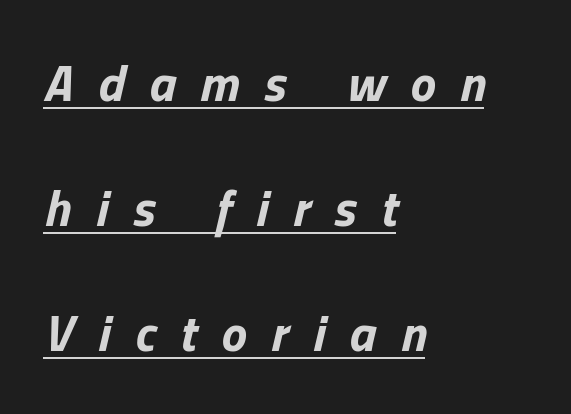
If you measured baseline to baseline, you'd find a long distance. If you drew a ruler down the left edge, every line would touch it. The rendering uses natural spacing where letterforms have individual widths. Looking at the ascenders, they clearly lean. Chunky letters — that's bold for sure. The lettering is marked with a stroke running underneath it.
